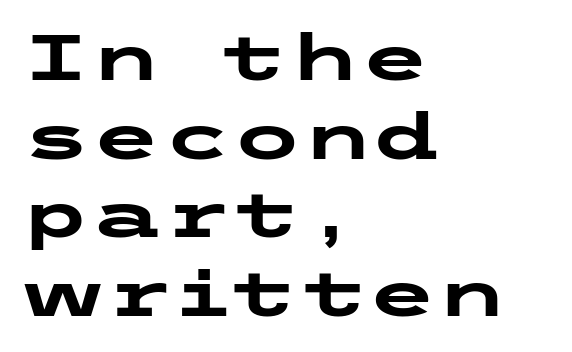
Q: Is the text bold? A: Yes.
Q: Is the text italic (slanted)? A: No, it is upright.
Q: Is the typeface a serif or a sans-serif typeface? A: Sans-serif.
Q: Is the text underlined? A: No.
Q: How is the paragraph aligned? A: Left-aligned.
Q: Is the spacing between letters normal or unusually wide? A: Normal.
Q: Width (condensed, normal, or wide)? A: Wide.
Q: Stroke contrast? A: Low.
Q: x-height? A: Medium.
